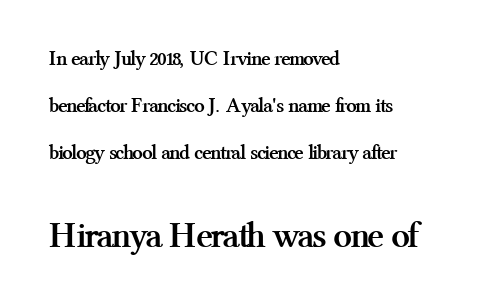
The image shows 37 px semibold serif type, upright; set left-aligned, loose line spacing (2.24x), normal letter spacing, not underlined; the second (bottom) block is 1.76x larger; medium stroke contrast and a medium x-height.
